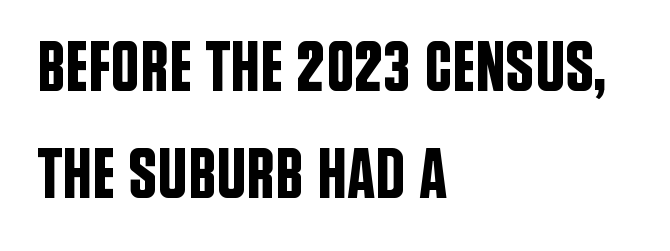
The rendering uses natural spacing where letterforms have individual widths. One-word summary of the alignment: left. Look at the tracking — it's just the regular setting, nothing added. Lines of text with bare space underneath. Look at the bottom of the vertical strokes: they stop flat, with no serifs.
